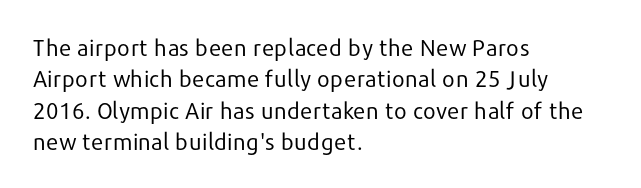
One glance says typical: line gaps are just what's usual. What stands out about the letter spacing? Nothing — it is the standard amount. This reads as an unemphasized weight, regular at the heaviest. The text block is weighted toward the left margin, trailing off unevenly rightward. Descender tails drop into unmarked territory. The specimen reads as upright at a glance.
